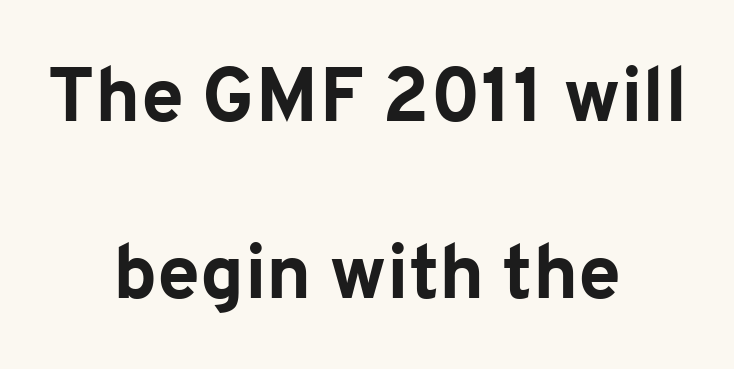
Students, observe: this is what heavily led, spacious text looks like. Only glyphs here, with clear space below each row. Grotesque or geometric, the face here clearly has no serifs. The letters stand straight up with perfectly vertical stems. Is the letter spacing exaggerated? No — it looks like the ordinary default.
